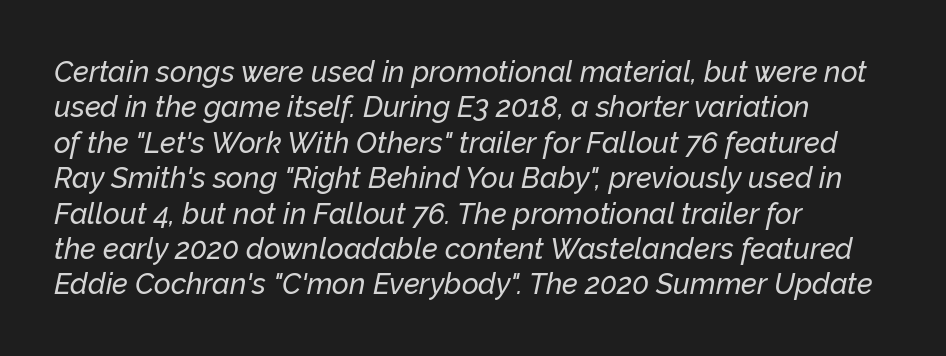
Q: Is the text italic (slanted)? A: Yes, it leans right by about 12 degrees.
Q: Is the text underlined? A: No.
Q: How is the paragraph aligned? A: Left-aligned.
Q: Is the spacing between letters normal or unusually wide? A: Normal.
Q: Width (condensed, normal, or wide)? A: Normal.
Q: Stroke contrast? A: Low.
Q: x-height? A: Medium.
Q: Monospaced? A: No.
